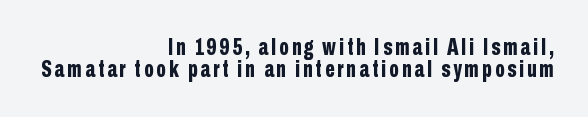
{"italic": "no", "bold": "yes", "underline": "no", "align": "right", "line_spacing": "tight", "line_spacing_ratio": 0.96, "glyph_px": 23}
